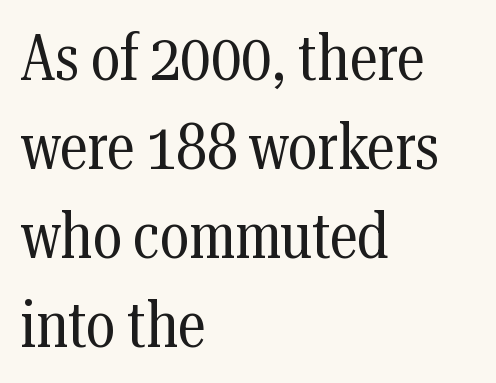
The image shows 64 px regular-weight, condensed serif type, upright; set left-aligned, normal line spacing (1.39x), normal letter spacing, not underlined; medium stroke contrast and a medium x-height.
